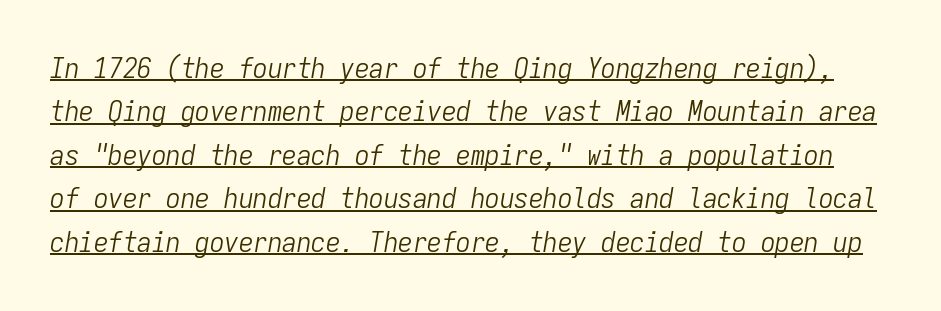
{"italic": "yes", "lean": "right", "slant_degrees": 9, "bold": "no", "weight": "light", "width": "condensed", "stroke_contrast": "low", "x_height": "medium", "monospaced": "yes", "underline": "yes", "line_spacing": "normal", "line_spacing_ratio": 1.5, "letter_spacing": "normal", "letter_spacing_em": 0.0, "glyph_px": 29}
